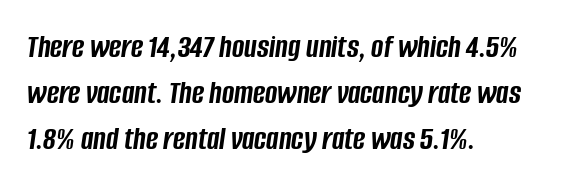
The image shows 33 px semibold, condensed type, italic (leaning right); set left-aligned, normal line spacing (1.39x), normal letter spacing, not underlined; low stroke contrast and a large x-height.
